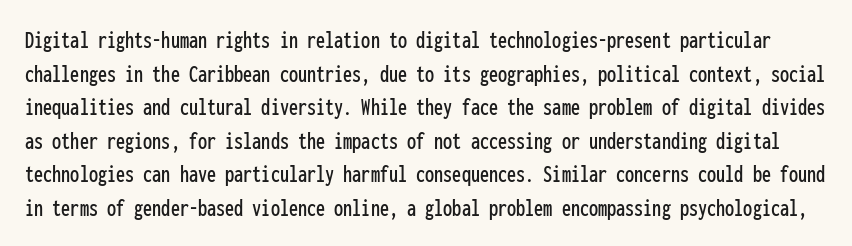
Vertical spacing — default. Nothing unusual about the tracking: characters are spaced as the font intends. Plain, unruled lines of type. Every character sits straight up, as roman type does.
